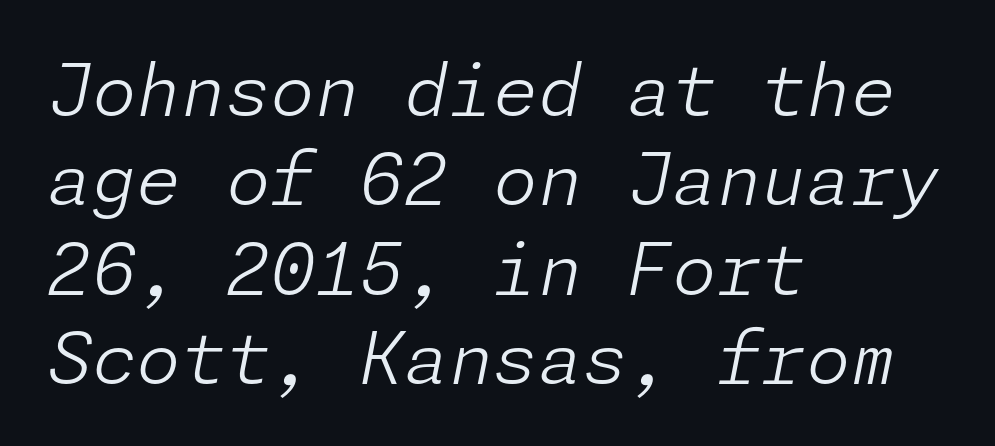
The image shows 72 px light type, italic (leaning right); set left-aligned, line spacing 1.24x, normal letter spacing, not underlined; low stroke contrast and a medium x-height.
